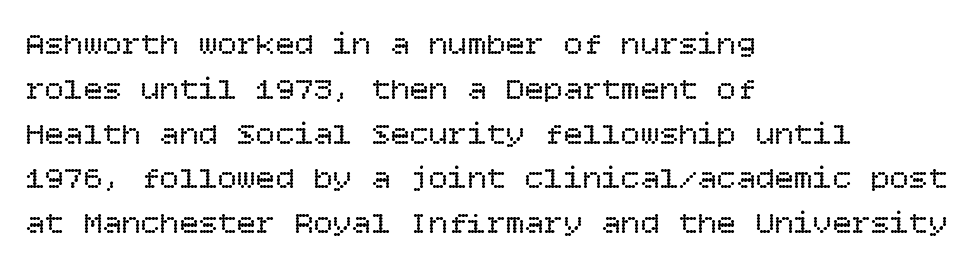
The image shows 32 px regular-weight type, upright; set left-aligned, normal line spacing (1.4x), normal letter spacing, not underlined; low stroke contrast and a large x-height.
